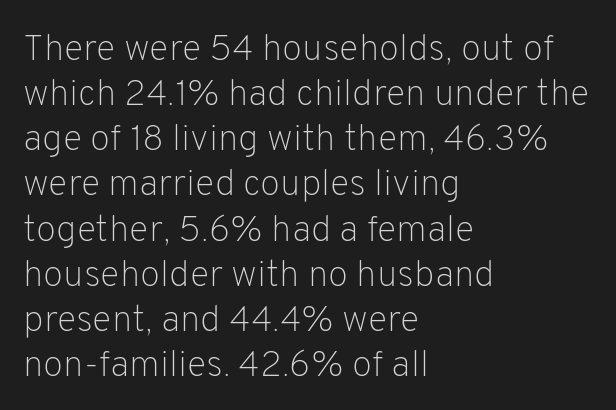
Q: Is the text bold? A: No.
Q: Is the text italic (slanted)? A: No, it is upright.
Q: Is the typeface a serif or a sans-serif typeface? A: Sans-serif.
Q: Is the text underlined? A: No.
Q: How is the paragraph aligned? A: Left-aligned.
Q: Is the spacing between letters normal or unusually wide? A: Normal.
Q: Width (condensed, normal, or wide)? A: Normal.
Q: Stroke contrast? A: Low.
Q: x-height? A: Medium.
Q: Monospaced? A: No.
